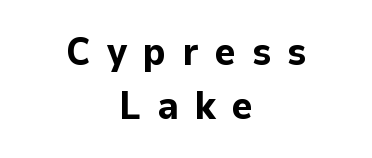
The image shows 39 px bold sans-serif type, upright; set centered, normal line spacing (1.38x), unusually wide letter spacing (+0.42 em), not underlined; low stroke contrast and a medium x-height.
